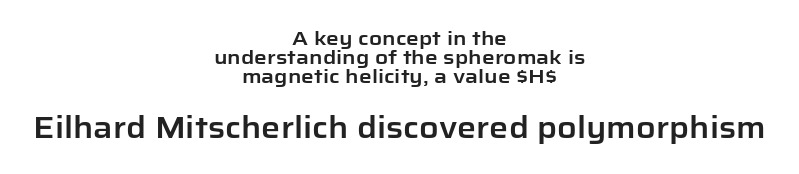
The image shows 30 px sans-serif type, upright; set centered, tight line spacing (0.95x), normal letter spacing, not underlined; the second (bottom) block is 1.5x larger; low stroke contrast and a medium x-height.
